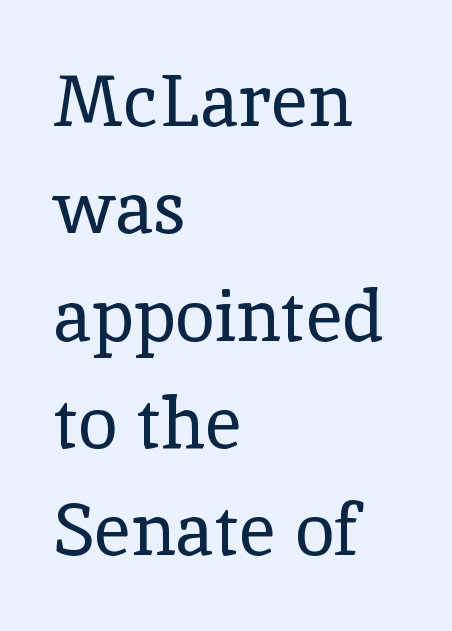
The image shows 72 px regular-weight serif type, upright; set left-aligned, normal line spacing (1.49x), normal letter spacing, not underlined; a medium x-height.
